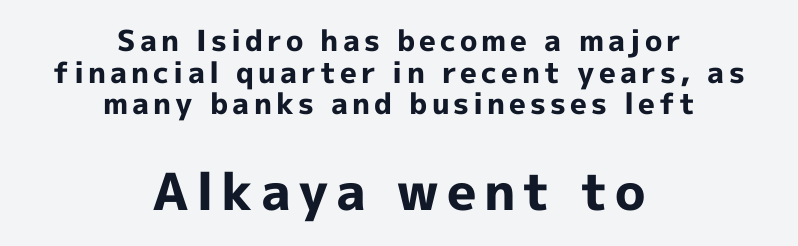
The image shows 51 px bold sans-serif type, upright; set centered, tight line spacing (1.09x), not underlined; the second (bottom) block is 1.76x larger; a medium x-height.
